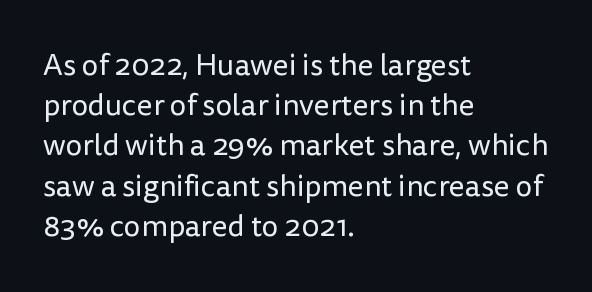
Is the block centered? No — it sits flush against the left margin. Beneath every word, the page is bare. Grotesque or geometric, the face here clearly has no serifs. Look at the tracking — it's just the regular setting, nothing added. Line spacing here is normal. Here the designer chose a conventional face with non-uniform glyph widths.
